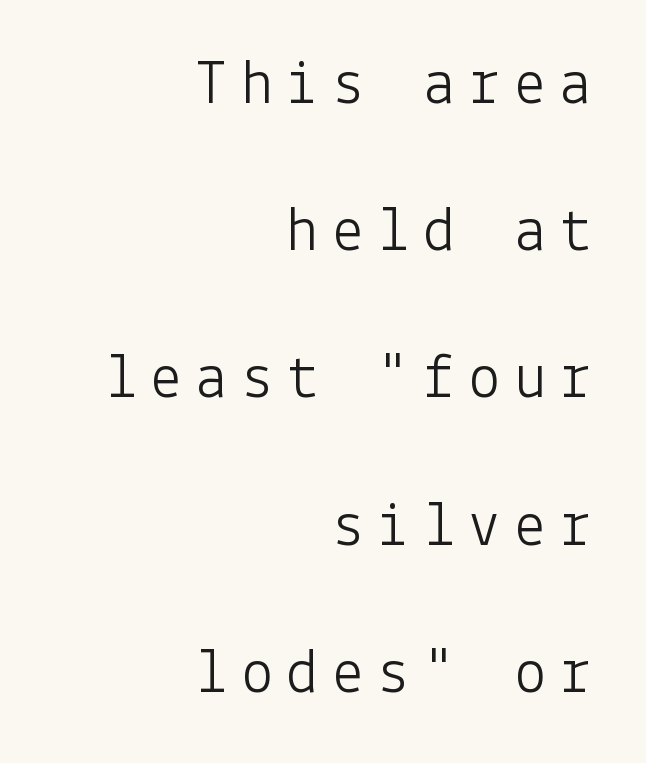
{"serif": "no", "italic": "no", "bold": "no", "weight": "light", "width": "normal", "stroke_contrast": "low", "x_height": "medium", "underline": "no", "align": "right", "line_spacing": "loose", "line_spacing_ratio": 2.3, "letter_spacing": "wide", "letter_spacing_em": 0.21, "glyph_px": 64}
